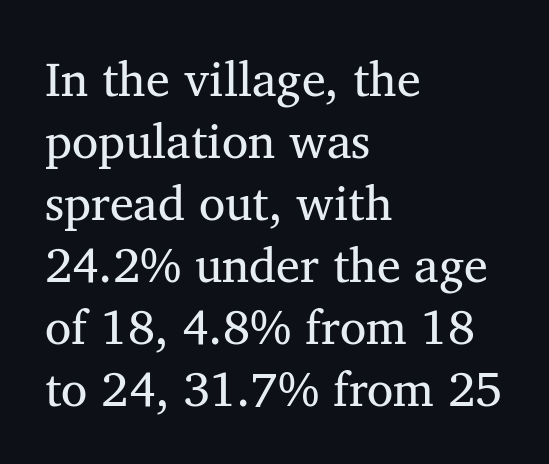
This sample keeps an unexceptional amount of space between lines. Letters have the restrained weight of plain body copy at most. The face used here is proportionally spaced, like ordinary book or web type. Each line starts at the same left margin while the right side varies. Examine the stroke ends and you'll spot serifs. The line texture is even and compact thanks to regular tracking.
